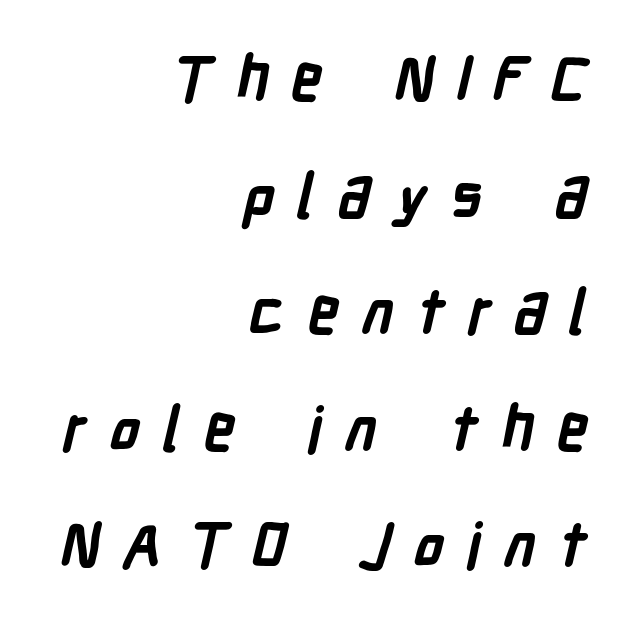
Does extra space separate the letters? Yes, quite a lot of it. The typeface chosen for these lines omits serifs. A typesetter would call this proportional, since set widths differ per character. Summary of weight: heavy, a full bold. The passage shown is not underscored anywhere. The paragraph shown leans on its right margin.
